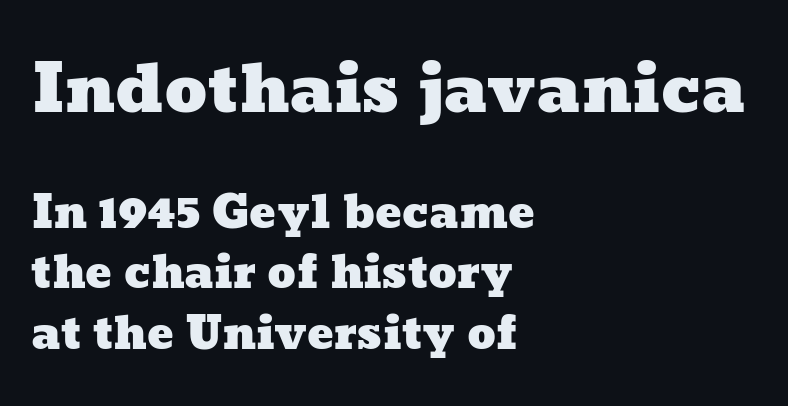
Q: Is the text underlined? A: No.
Q: How is the paragraph aligned? A: Left-aligned.
Q: Is the spacing between letters normal or unusually wide? A: Normal.
Q: Is the spacing between lines tight, normal or loose? A: Normal.
Q: Which block of text is set in a larger size, the first (top) or the second (bottom)? A: The first (top) one.
Q: Width (condensed, normal, or wide)? A: Wide.
Q: Stroke contrast? A: Low.
Q: x-height? A: Medium.
Q: Monospaced? A: No.
